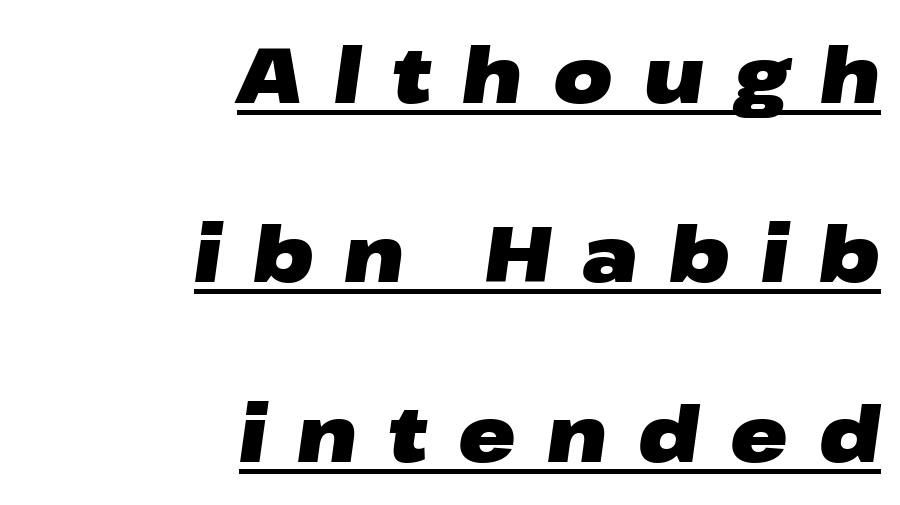
{"italic": "yes", "lean": "right", "slant_degrees": 8, "bold": "yes", "weight": "heavy", "width": "wide", "stroke_contrast": "low", "x_height": "medium", "monospaced": "no", "underline": "yes", "align": "right", "line_spacing": "loose", "line_spacing_ratio": 2.33, "letter_spacing": "wide", "letter_spacing_em": 0.4, "glyph_px": 77}
